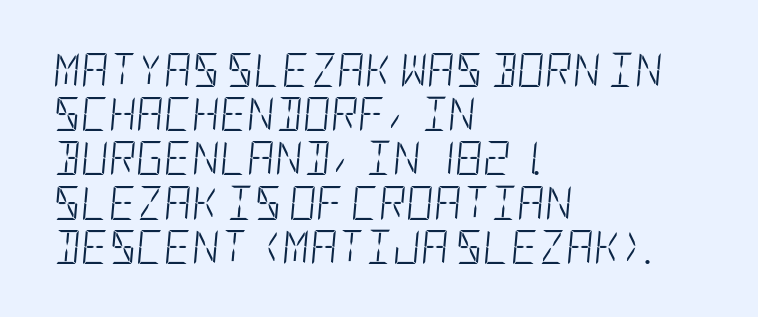
This block has exactly the height ordinary leading produces. Is the type slanted? Yes — the strokes lean at a clear angle. Check the space under the baseline: it is left empty. The typesetting does not lean heavy: it is not bold.
